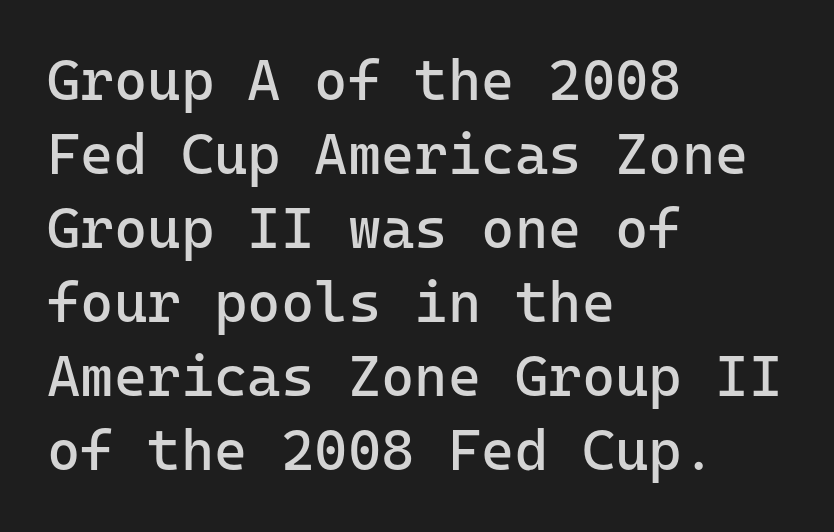
The image shows 57 px regular-weight sans-serif type, upright; set left-aligned, normal line spacing (1.3x), normal letter spacing, not underlined; low stroke contrast and a medium x-height.
